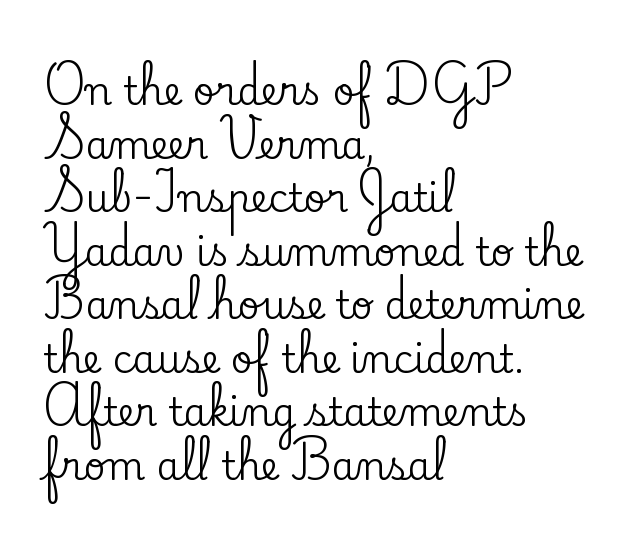
Q: Is the text italic (slanted)? A: No, it is upright.
Q: Is the typeface a serif or a sans-serif typeface? A: Serif.
Q: Is the text underlined? A: No.
Q: How is the paragraph aligned? A: Left-aligned.
Q: Is the spacing between letters normal or unusually wide? A: Normal.
Q: Is the spacing between lines tight, normal or loose? A: Normal.
Q: Width (condensed, normal, or wide)? A: Normal.
Q: Stroke contrast? A: Low.
Q: x-height? A: Small.
Q: Monospaced? A: No.
